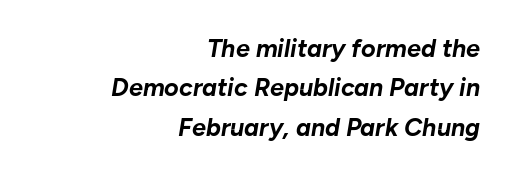
{"italic": "yes", "lean": "right", "slant_degrees": 10, "bold": "yes", "underline": "no", "align": "right", "line_spacing": "normal", "line_spacing_ratio": 1.58, "letter_spacing": "normal", "letter_spacing_em": 0.0, "glyph_px": 25}
